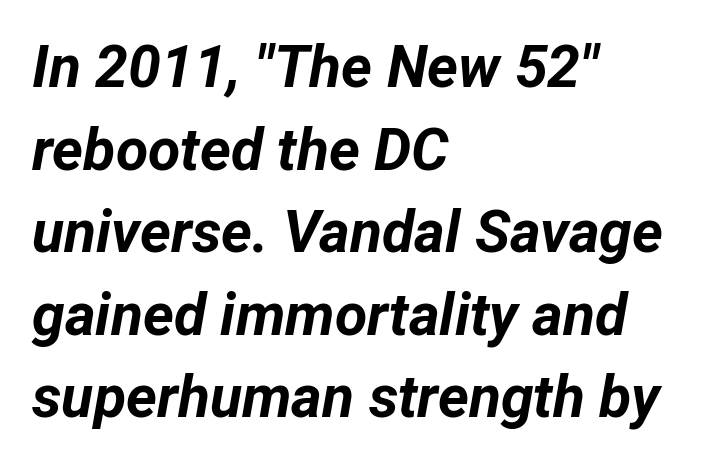
The image shows 59 px bold type, italic (leaning right); set left-aligned, normal line spacing (1.4x), normal letter spacing, not underlined; low stroke contrast and a medium x-height.
